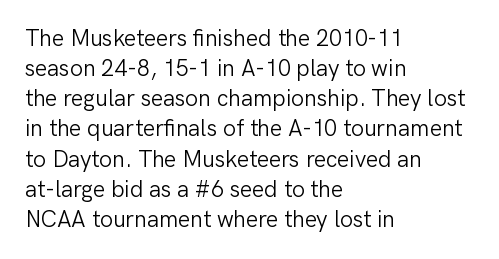
Teacher's note: observe the even left margin — that is flush-left alignment. Does extra space separate the letters? No, they use regular spacing. In terms of posture, this sample is upright. The glyphs are unaccompanied by any horizontal stroke below them. The lines sit at an ordinary, default distance from one another.
